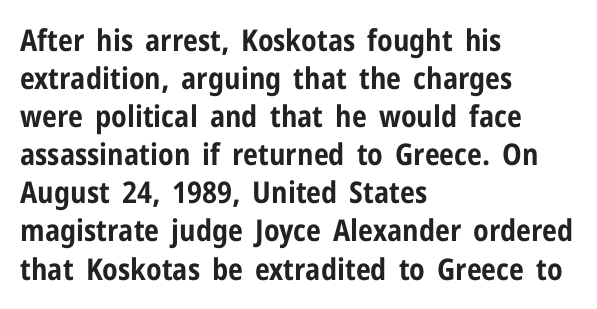
Q: Is the text bold? A: Yes.
Q: Is the text italic (slanted)? A: No, it is upright.
Q: Is the typeface a serif or a sans-serif typeface? A: Sans-serif.
Q: Is the text underlined? A: No.
Q: How is the paragraph aligned? A: Left-aligned.
Q: Is the spacing between letters normal or unusually wide? A: Normal.
Q: Is the spacing between lines tight, normal or loose? A: Normal.
Q: Width (condensed, normal, or wide)? A: Condensed.
Q: Stroke contrast? A: Low.
Q: x-height? A: Medium.
Q: Monospaced? A: No.
